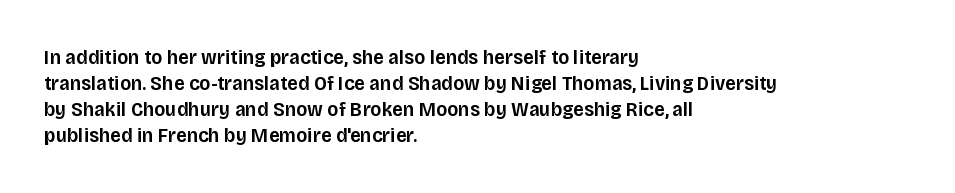
Set as a demibold, roughly 600 on the weight scale. Letter spacing: default. Where is the straight margin? On the left. Designer's note — italics off, roman on. Descenders are the only things crossing below the line.
